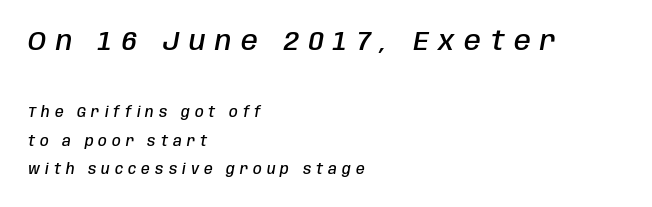
{"italic": "yes", "lean": "right", "slant_degrees": 10, "bold": "semi", "underline": "no", "align": "left", "line_spacing": "loose", "line_spacing_ratio": 2.05, "letter_spacing": "wide", "letter_spacing_em": 0.36, "larger_block": "first", "size_ratio": 1.93, "glyph_px": 27}
